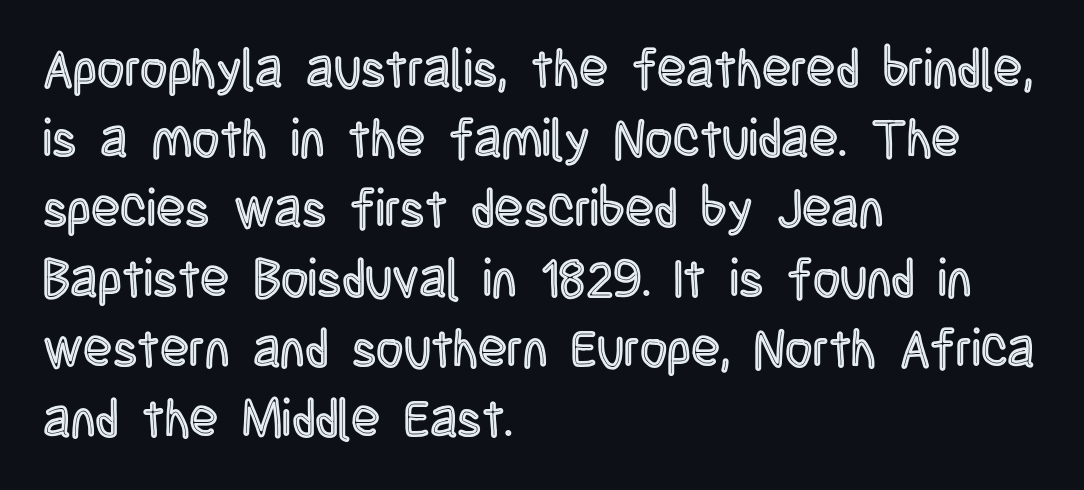
{"italic": "no", "width": "condensed", "x_height": "large", "monospaced": "no", "underline": "no", "align": "left", "line_spacing": "normal", "line_spacing_ratio": 1.32, "letter_spacing": "normal", "letter_spacing_em": 0.0, "glyph_px": 53}
